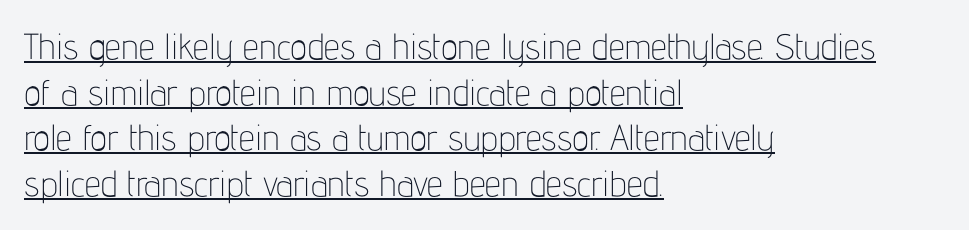
The image shows 36 px thin, condensed sans-serif type, upright; set left-aligned, normal line spacing (1.27x), normal letter spacing, underlined; low stroke contrast and a medium x-height.
